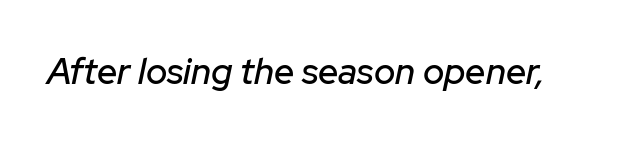
The image shows 36 px text type, italic (leaning right); set normal letter spacing, not underlined; low stroke contrast and a medium x-height.
